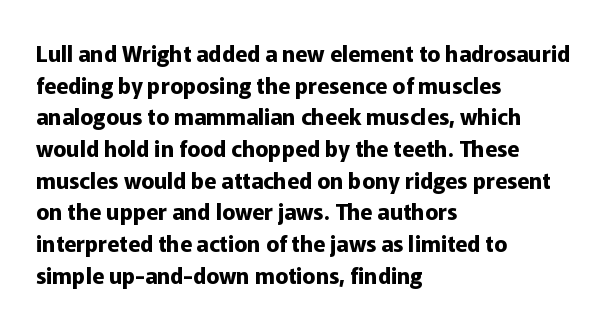
{"italic": "no", "bold": "yes", "underline": "no", "align": "left", "line_spacing": "normal", "line_spacing_ratio": 1.44, "letter_spacing": "normal", "letter_spacing_em": 0.0, "glyph_px": 22}
